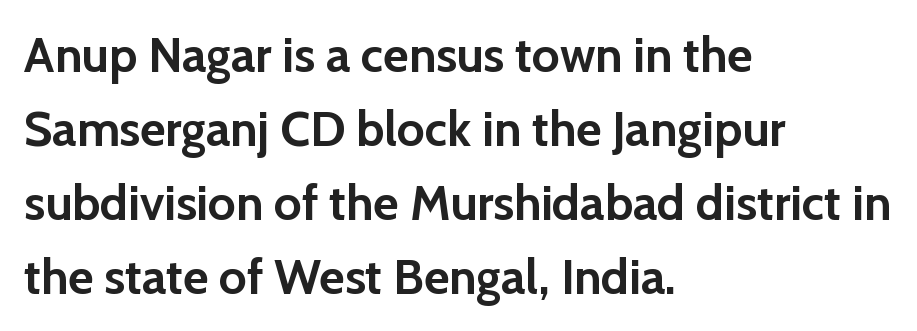
{"serif": "no", "italic": "no", "bold": "yes", "weight": "semibold", "width": "normal", "stroke_contrast": "low", "x_height": "medium", "monospaced": "no", "underline": "no", "align": "left", "line_spacing": "normal", "line_spacing_ratio": 1.51, "letter_spacing": "normal", "letter_spacing_em": 0.0, "glyph_px": 49}
